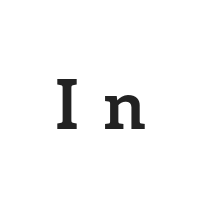
The image shows 69 px semibold serif type, upright; set unusually wide letter spacing (+0.34 em), not underlined; low stroke contrast and a medium x-height.
